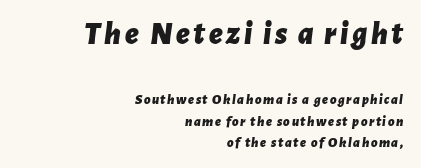
If you drew a ruler down the right edge, every line would touch it. The rendering applies a slant to the glyphs. The line-height multiplier appears to be the usual default. These lines are rendered in a variable-pitch font. Any mark beneath the type? The region is blank.
